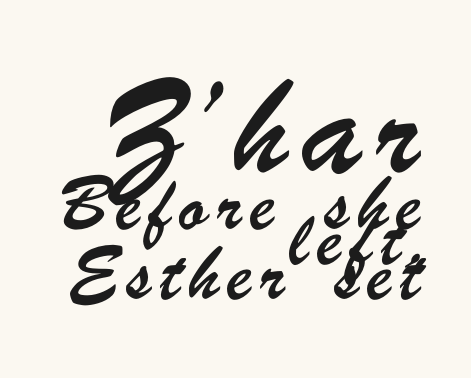
{"serif": "no", "width": "condensed", "stroke_contrast": "low", "x_height": "small", "monospaced": "no", "underline": "no", "align": "right", "line_spacing": "tight", "line_spacing_ratio": 1.02, "letter_spacing": "wide", "letter_spacing_em": 0.22, "larger_block": "first", "size_ratio": 1.76, "glyph_px": 60}
